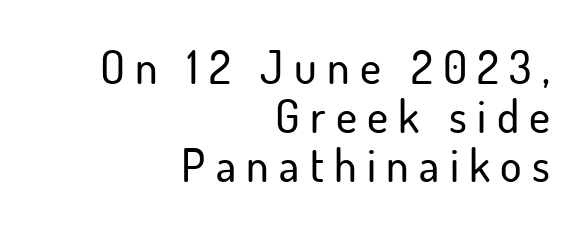
The image shows 45 px sans-serif type, upright; set right-aligned, tight line spacing (1.09x), unusually wide letter spacing (+0.23 em), not underlined; low stroke contrast and a small x-height.
